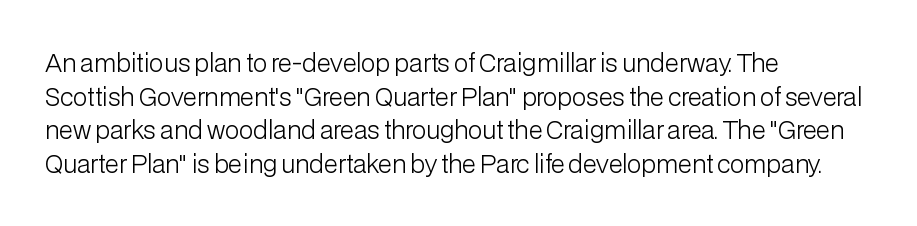
The image shows 24 px text type, upright; set left-aligned, normal line spacing (1.4x), normal letter spacing, not underlined.
